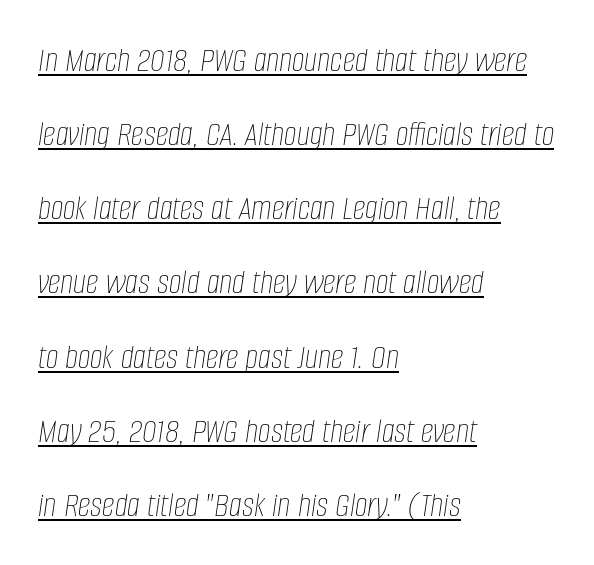
Q: Is the text bold? A: No.
Q: Is the text italic (slanted)? A: Yes, it leans right by about 8 degrees.
Q: Is the text underlined? A: Yes.
Q: How is the paragraph aligned? A: Left-aligned.
Q: Is the spacing between letters normal or unusually wide? A: Normal.
Q: Is the spacing between lines tight, normal or loose? A: Loose.
Q: Width (condensed, normal, or wide)? A: Condensed.
Q: Stroke contrast? A: Low.
Q: x-height? A: Large.
Q: Monospaced? A: No.
